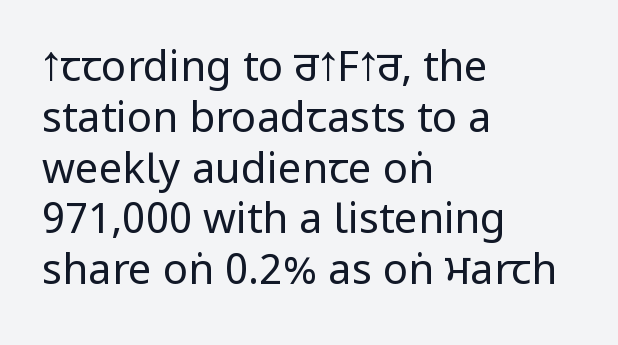
{"serif": "no", "italic": "no", "bold": "no", "weight": "regular", "width": "condensed", "stroke_contrast": "low", "x_height": "large", "monospaced": "no", "underline": "no", "align": "left", "line_spacing_ratio": 1.21, "letter_spacing": "normal", "letter_spacing_em": 0.0, "glyph_px": 42}
